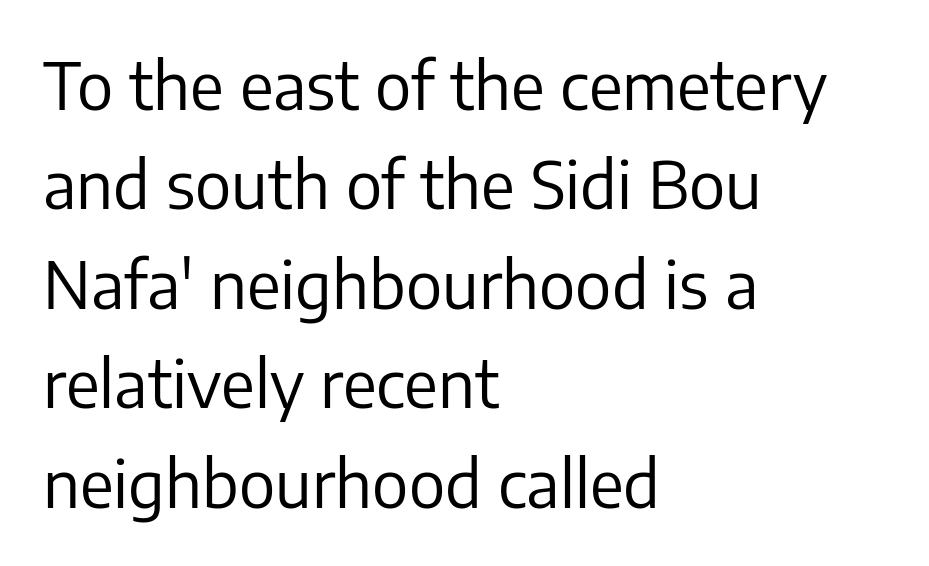
Q: Is the text bold? A: No.
Q: Is the text italic (slanted)? A: No, it is upright.
Q: Is the typeface a serif or a sans-serif typeface? A: Sans-serif.
Q: Is the text underlined? A: No.
Q: How is the paragraph aligned? A: Left-aligned.
Q: Is the spacing between letters normal or unusually wide? A: Normal.
Q: Is the spacing between lines tight, normal or loose? A: Normal.
Q: Width (condensed, normal, or wide)? A: Normal.
Q: Stroke contrast? A: Low.
Q: x-height? A: Medium.
Q: Monospaced? A: No.
